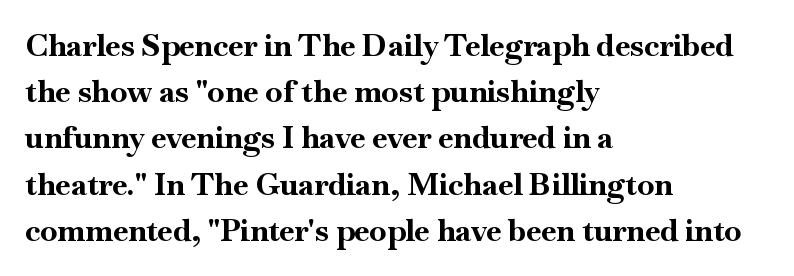
Q: Is the text bold? A: Yes.
Q: Is the text italic (slanted)? A: No, it is upright.
Q: Is the typeface a serif or a sans-serif typeface? A: Serif.
Q: Is the text underlined? A: No.
Q: How is the paragraph aligned? A: Left-aligned.
Q: Is the spacing between letters normal or unusually wide? A: Normal.
Q: Is the spacing between lines tight, normal or loose? A: Normal.
Q: Width (condensed, normal, or wide)? A: Normal.
Q: Stroke contrast? A: High.
Q: x-height? A: Small.
Q: Monospaced? A: No.
